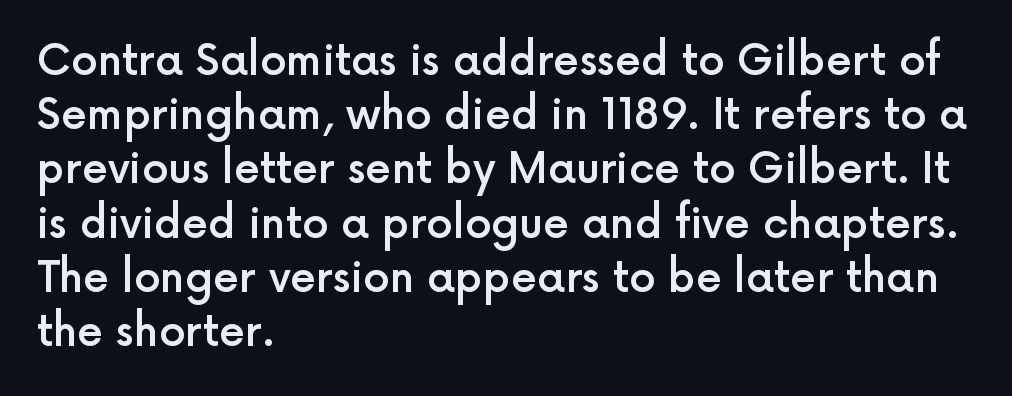
Words float on clear page, feet unadorned. Proportional: the letters do not fall into vertical columns. The leading is moderate, giving the passage an even texture. Its strokes are somewhat broadened, the hallmark of semibold type. Left-aligned paragraph, ragged on the right. Nothing sits at the stroke ends, so this counts as sans-serif.
